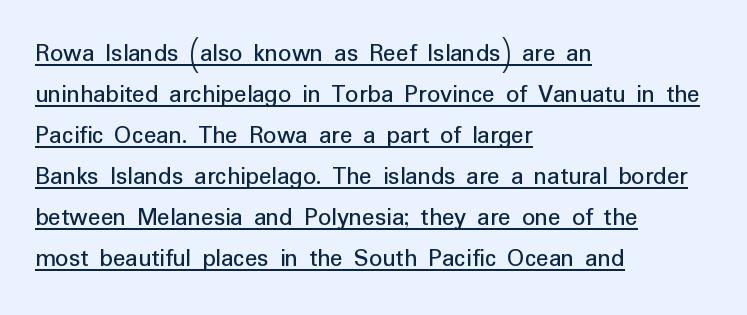
Q: Is the text bold? A: No.
Q: Is the text italic (slanted)? A: No, it is upright.
Q: Is the text underlined? A: Yes.
Q: How is the paragraph aligned? A: Left-aligned.
Q: Is the spacing between letters normal or unusually wide? A: Normal.
Q: Is the spacing between lines tight, normal or loose? A: Normal.
